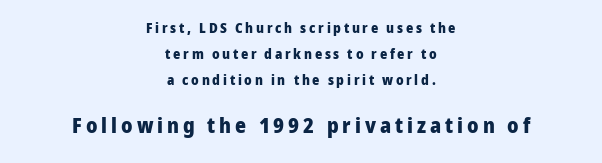
Q: Is the text bold? A: Yes.
Q: Is the text italic (slanted)? A: No, it is upright.
Q: Is the text underlined? A: No.
Q: How is the paragraph aligned? A: Centered.
Q: Which block of text is set in a larger size, the first (top) or the second (bottom)? A: The second (bottom) one.
